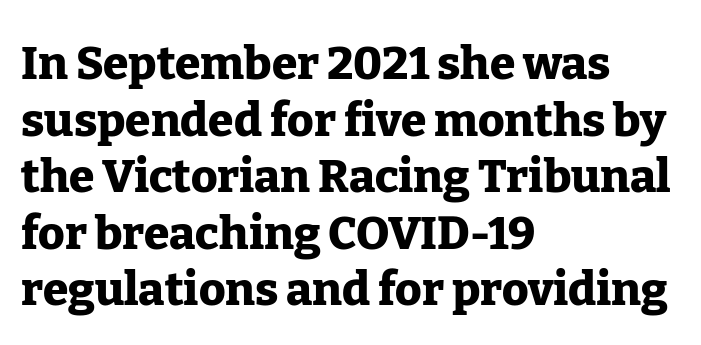
The passage shown is typed in a proportional face where columns would drift. The face used here has the dense, thick strokes of a bold. The space directly below the letters is spotless. The axis of the letterforms is exactly vertical. Glyph-to-glyph distance matches everyday printed text. The ragged edge is on the right, which tells us the setting is flush left.
